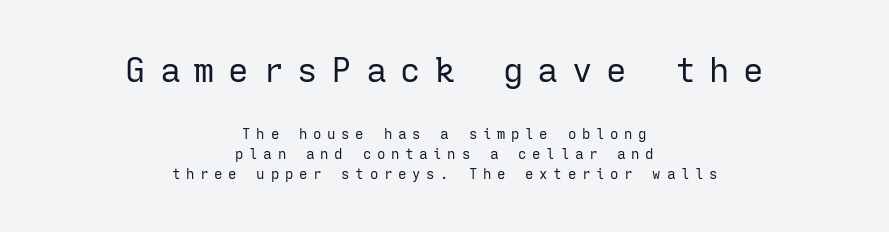
The image shows 34 px regular-weight sans-serif type, upright, monospaced; set centered, normal line spacing (1.43x), unusually wide letter spacing (+0.41 em), not underlined; the first (top) block is 2.43x larger; low stroke contrast and a medium x-height.
